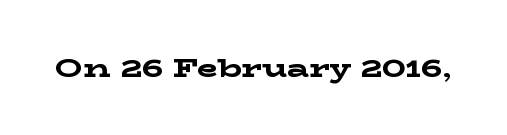
What stands out about the letter spacing? Nothing — it is the standard amount. No italicization has been applied; the sample stays upright. The gap between lines stays unmarked. Thick stems and heavy bowls — unmistakably bold.
